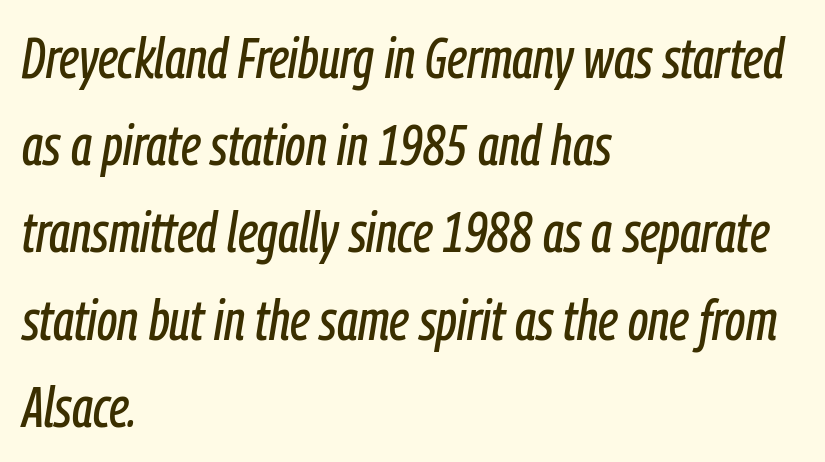
Designer's note — italics engaged. Tracking here is standard; glyphs follow each other at the usual distance. Think of a printed novel: that variable character pitch is what you see here. All the whitespace from short lines collects on the right. The passage shown stacks its lines at a standard gap. Decoration check: the copy has no underline.
